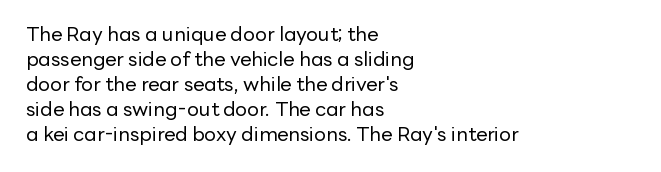
Underline: absent. These glyphs show unthickened strokes, regular width or finer. The leading is moderate, giving the passage an even texture. Upright lettering throughout.
